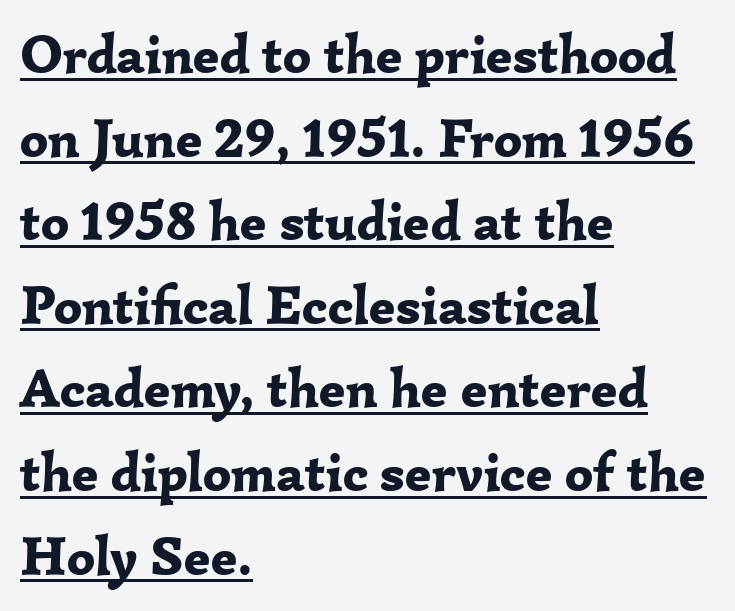
{"serif": "yes", "italic": "no", "bold": "yes", "weight": "bold", "width": "normal", "stroke_contrast": "low", "x_height": "medium", "monospaced": "no", "underline": "yes", "align": "left", "line_spacing": "normal", "line_spacing_ratio": 1.52, "letter_spacing": "normal", "letter_spacing_em": 0.0, "glyph_px": 55}
